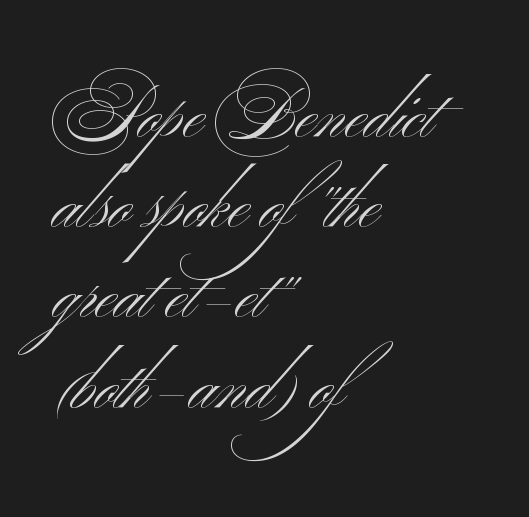
The image shows 71 px light, wide sans-serif type; set left-aligned, normal line spacing (1.27x), normal letter spacing, not underlined; medium stroke contrast and a small x-height.
